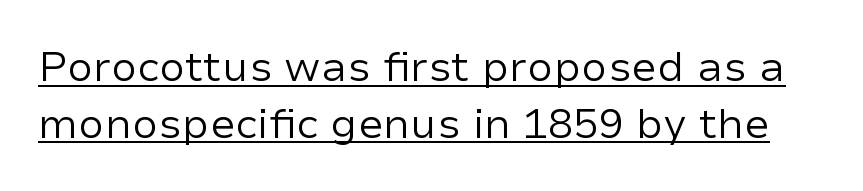
The image shows 42 px regular-weight sans-serif type, upright; set normal line spacing (1.35x), normal letter spacing, underlined; low stroke contrast and a medium x-height.
